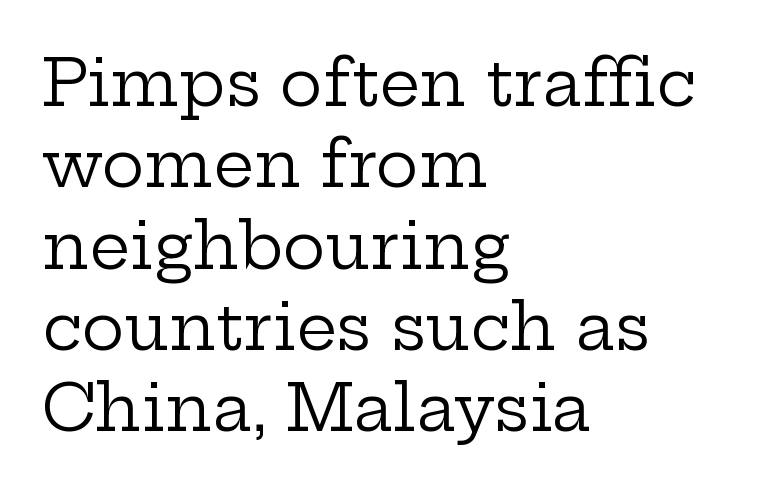
{"serif": "yes", "italic": "no", "bold": "no", "weight": "regular", "width": "wide", "stroke_contrast": "low", "x_height": "medium", "monospaced": "no", "underline": "no", "align": "left", "line_spacing": "normal", "line_spacing_ratio": 1.27, "letter_spacing": "normal", "letter_spacing_em": 0.0, "glyph_px": 64}
